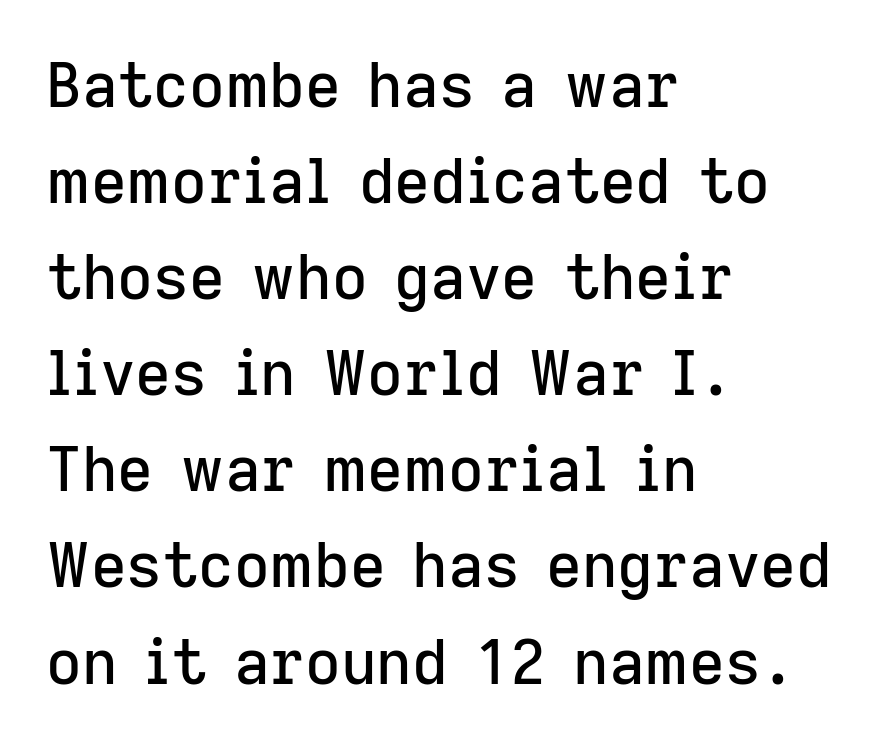
The image shows 62 px sans-serif type, upright; set left-aligned, normal line spacing (1.55x), normal letter spacing, not underlined; low stroke contrast and a medium x-height.
